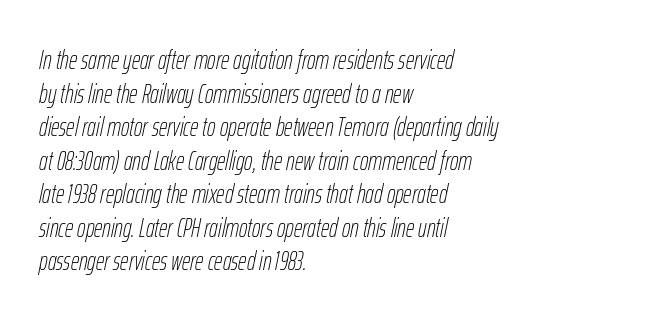
{"italic": "yes", "lean": "right", "slant_degrees": 12, "bold": "no", "underline": "no", "align": "left", "line_spacing": "normal", "line_spacing_ratio": 1.29, "letter_spacing": "normal", "letter_spacing_em": 0.0, "glyph_px": 26}
